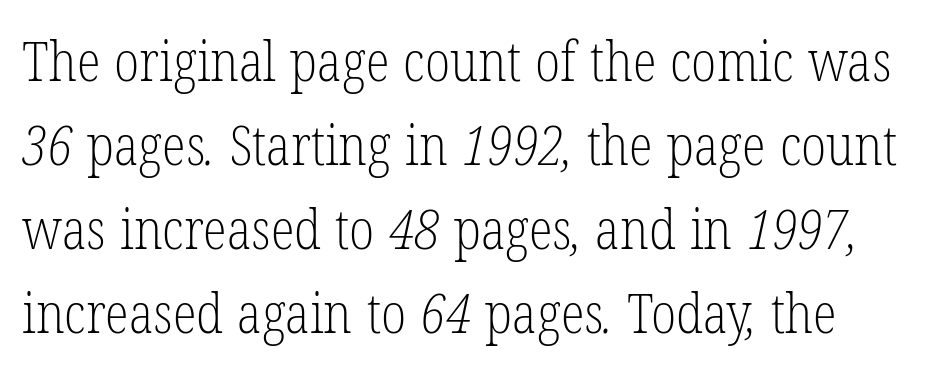
The image shows 55 px light, condensed serif type; set normal line spacing (1.53x), normal letter spacing, not underlined; low stroke contrast and a medium x-height.
